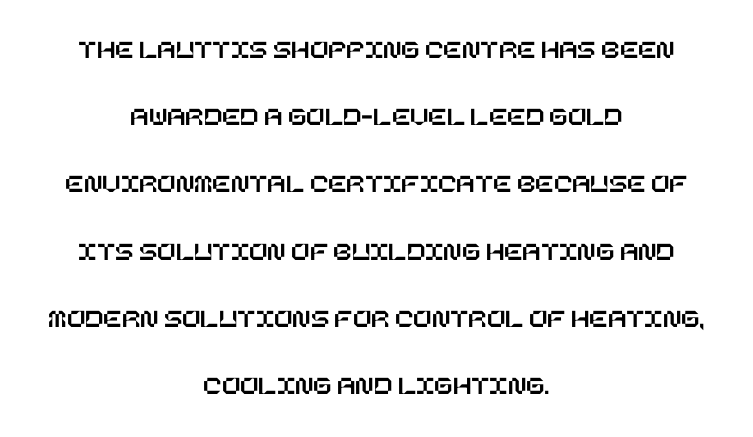
{"italic": "no", "underline": "no", "align": "center", "line_spacing": "loose", "line_spacing_ratio": 2.49, "letter_spacing": "normal", "letter_spacing_em": 0.0, "glyph_px": 27}
